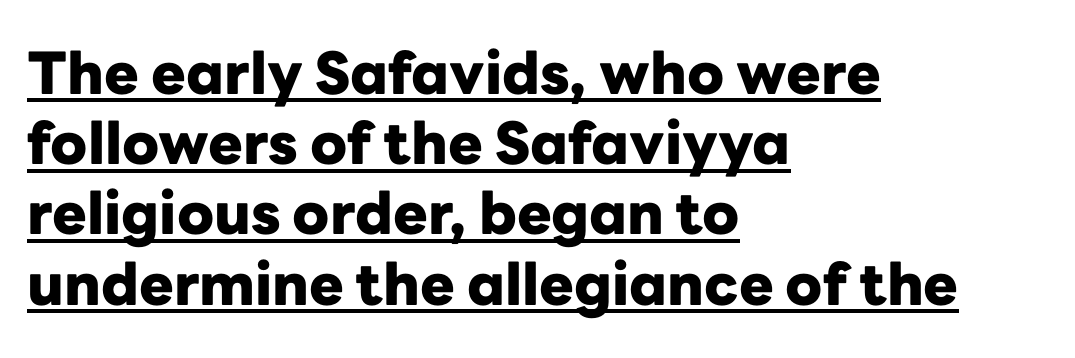
The image shows 58 px heavy sans-serif type, upright; set left-aligned, line spacing 1.21x, normal letter spacing, underlined; low stroke contrast and a medium x-height.
